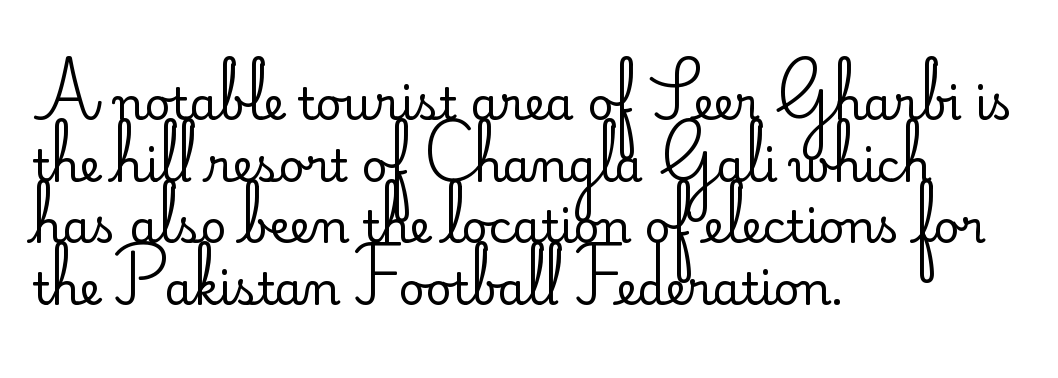
The image shows 45 px regular-weight sans-serif type, upright; set left-aligned, normal line spacing (1.37x), normal letter spacing, not underlined; low stroke contrast and a small x-height.
